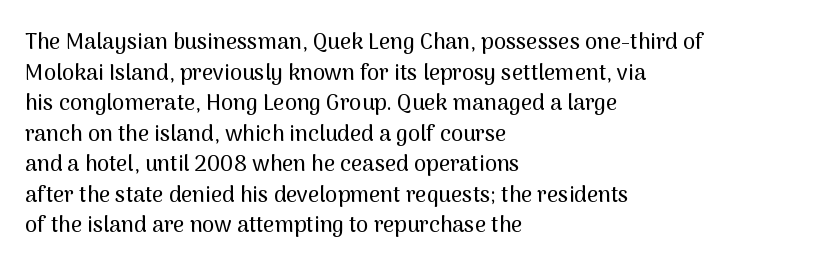
{"italic": "no", "underline": "no", "align": "left", "line_spacing": "normal", "line_spacing_ratio": 1.39, "letter_spacing": "normal", "letter_spacing_em": 0.0, "glyph_px": 22}
